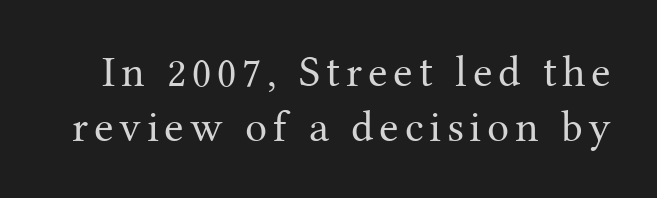
The image shows 44 px regular-weight serif type, upright; set normal line spacing (1.25x), not underlined; medium stroke contrast and a medium x-height.
